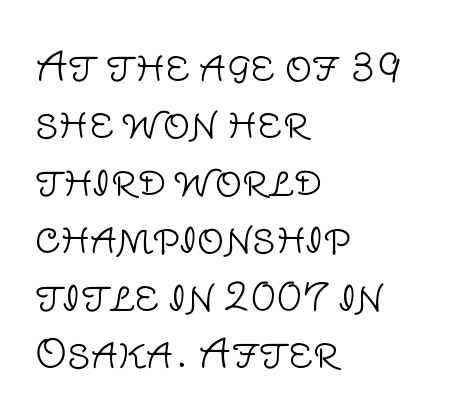
The image shows 38 px light sans-serif type; set left-aligned, normal line spacing (1.51x), normal letter spacing, not underlined; low stroke contrast and a large x-height.
